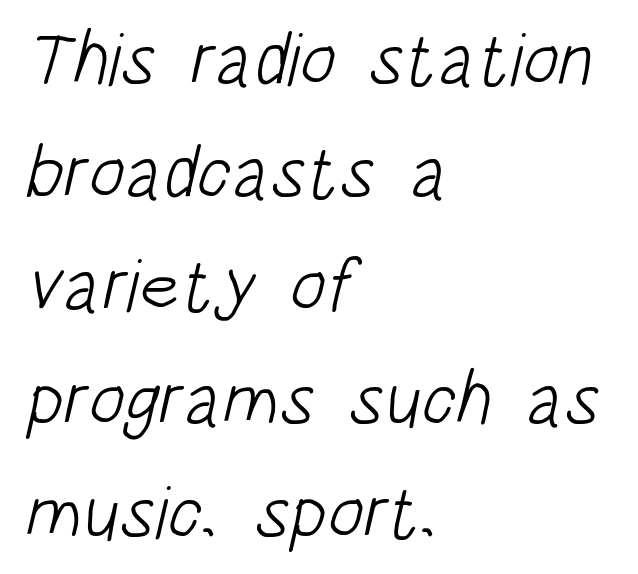
The image shows 75 px light, condensed sans-serif type; set left-aligned, normal line spacing (1.51x), normal letter spacing, not underlined; low stroke contrast and a large x-height.
